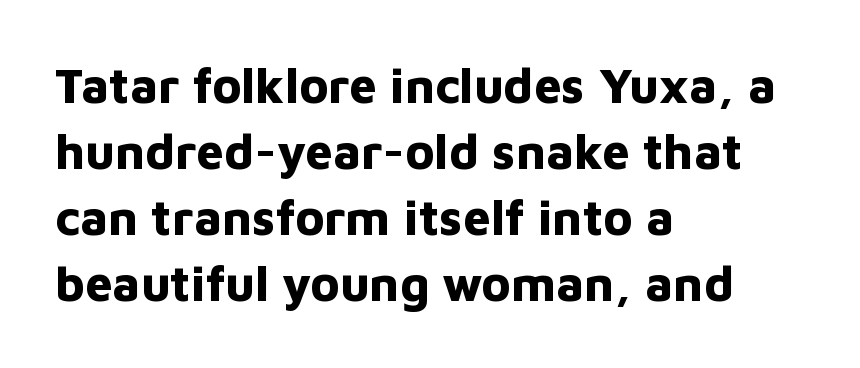
Q: Is the text bold? A: Yes.
Q: Is the text italic (slanted)? A: No, it is upright.
Q: Is the typeface a serif or a sans-serif typeface? A: Sans-serif.
Q: Is the text underlined? A: No.
Q: How is the paragraph aligned? A: Left-aligned.
Q: Is the spacing between letters normal or unusually wide? A: Normal.
Q: Is the spacing between lines tight, normal or loose? A: Normal.
Q: Width (condensed, normal, or wide)? A: Normal.
Q: Stroke contrast? A: Low.
Q: x-height? A: Medium.
Q: Monospaced? A: No.
